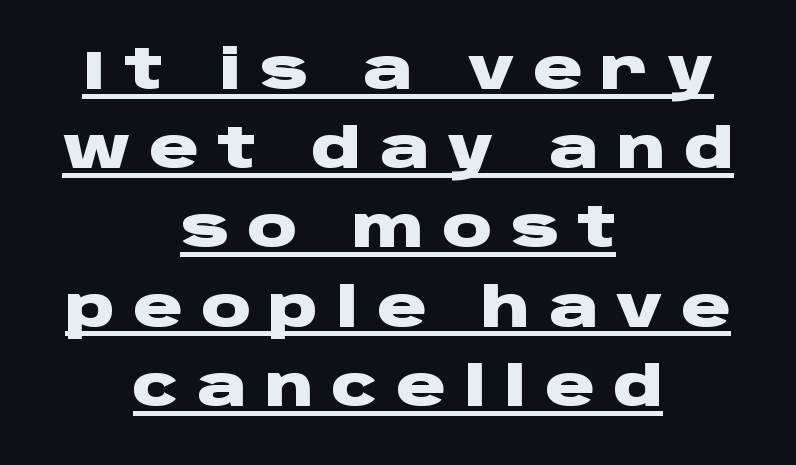
If you drew a line through each stem, it would be perfectly vertical. Leading matches the norm, producing a regular column. Look at the stroke-to-counter ratio: heavy, a bold. Underline: present. Glyph-to-glyph distance is far greater than everyday printed text.
